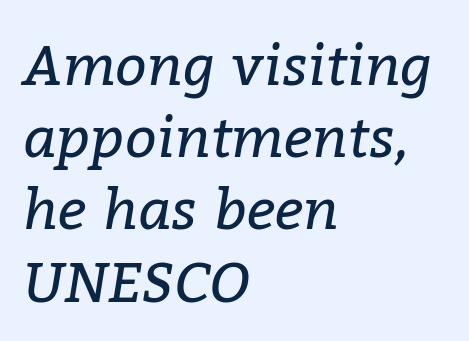
Q: Is the text bold? A: No.
Q: Is the text italic (slanted)? A: Yes, it leans right by about 9 degrees.
Q: Is the typeface a serif or a sans-serif typeface? A: Serif.
Q: Is the text underlined? A: No.
Q: How is the paragraph aligned? A: Left-aligned.
Q: Is the spacing between letters normal or unusually wide? A: Normal.
Q: Is the spacing between lines tight, normal or loose? A: Normal.
Q: Width (condensed, normal, or wide)? A: Normal.
Q: Stroke contrast? A: Low.
Q: x-height? A: Medium.
Q: Monospaced? A: No.
